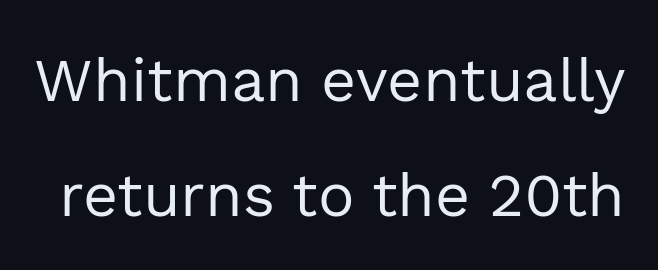
The passage shown is not underscored anywhere. Looks like regular typesetting: each glyph gets only the width it needs. The passage shown has conventional tracking throughout. Ink coverage per letter is moderate at most.
